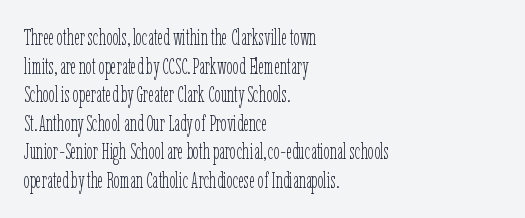
The image shows 22 px text type, upright; set left-aligned, normal line spacing (1.3x), normal letter spacing, not underlined.
